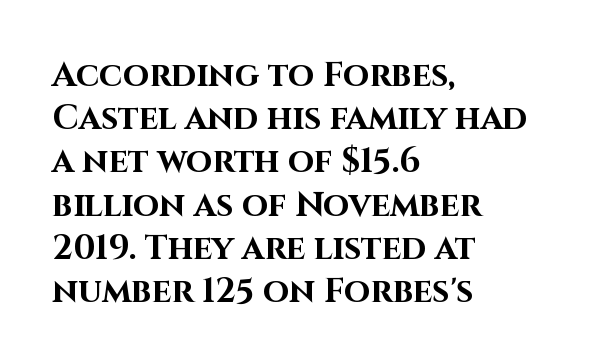
Letters rest on an invisible, unmarked baseline. Regarding serifs, this sample does without them. A typesetter would call this leading conventional body-copy spacing. The paragraph has a hard left edge and a soft right edge. Looks like regular typesetting: each glyph gets only the width it needs. The glyphs have the mass of a bold cut.
